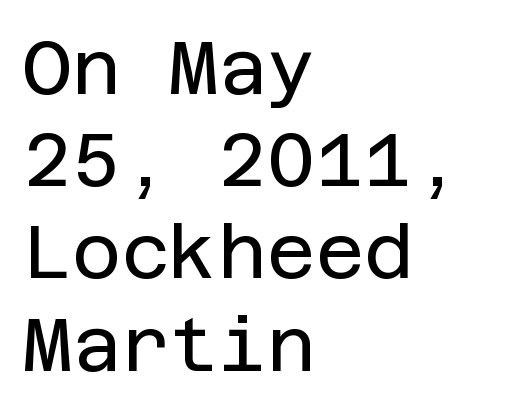
{"serif": "no", "italic": "no", "bold": "no", "weight": "regular", "width": "normal", "stroke_contrast": "low", "x_height": "large", "underline": "no", "align": "left", "line_spacing_ratio": 1.23, "letter_spacing": "normal", "letter_spacing_em": 0.0, "glyph_px": 75}
